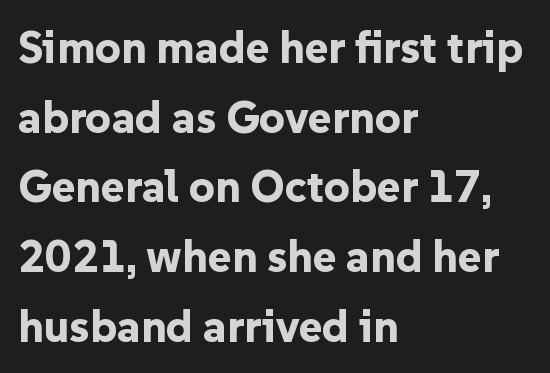
The foot of each line stays bare and open. Horizontal bands of white between lines are of average thickness. Each line starts at the same left margin while the right side varies. Designer's note — italics off, roman on. Observe the absence of serifs on each vertical stroke in this sample.
